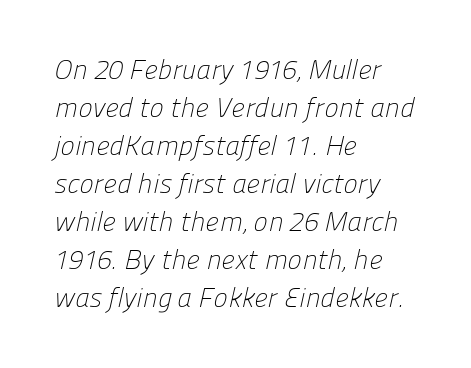
The image shows 27 px text type; set left-aligned, normal line spacing (1.41x), normal letter spacing, not underlined.
